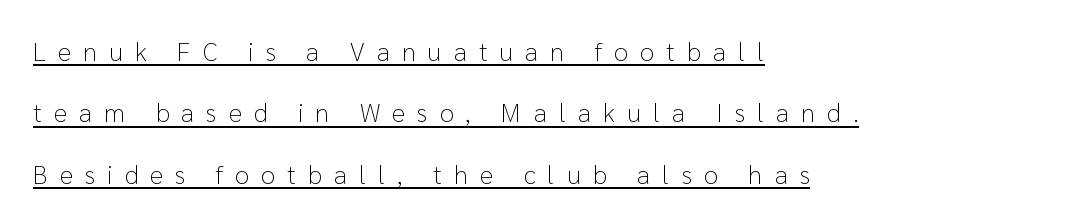
The image shows 26 px text type, upright; set left-aligned, loose line spacing (2.36x), unusually wide letter spacing (+0.46 em), underlined.
